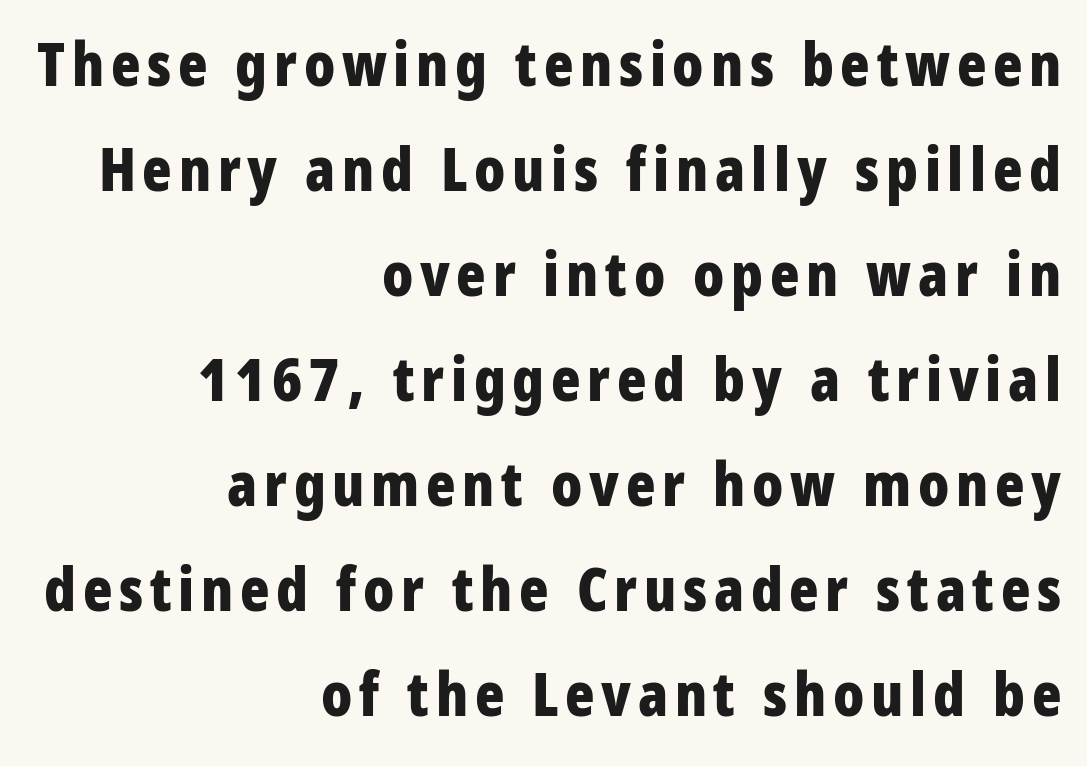
The image shows 61 px bold, condensed sans-serif type, upright; set right-aligned, line spacing 1.72x, not underlined; low stroke contrast and a large x-height.
